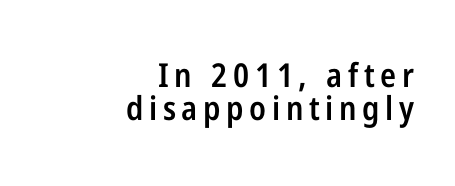
A typesetter would call this proportional, since set widths differ per character. Every character sits straight up, as roman type does. In terms of leading, this rendering errs on the cramped side. The font family rendered here belongs to the sans-serif group.
